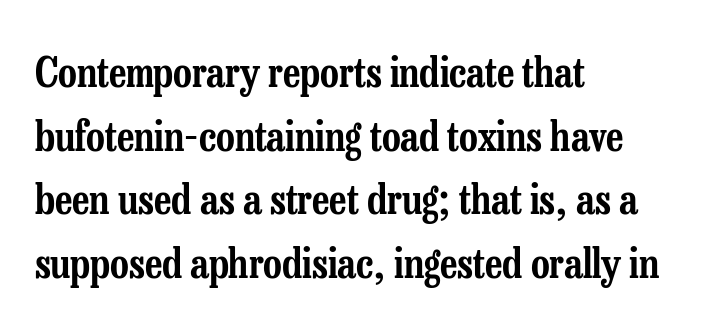
Proportional: the letters do not fall into vertical columns. This rendering employs a face with finishing strokes, i.e., a serif. The paragraph shown leans on its left margin. A typesetter would call this leading conventional body-copy spacing. No extra tracking has been applied to these lines. Quick note: underline off.
